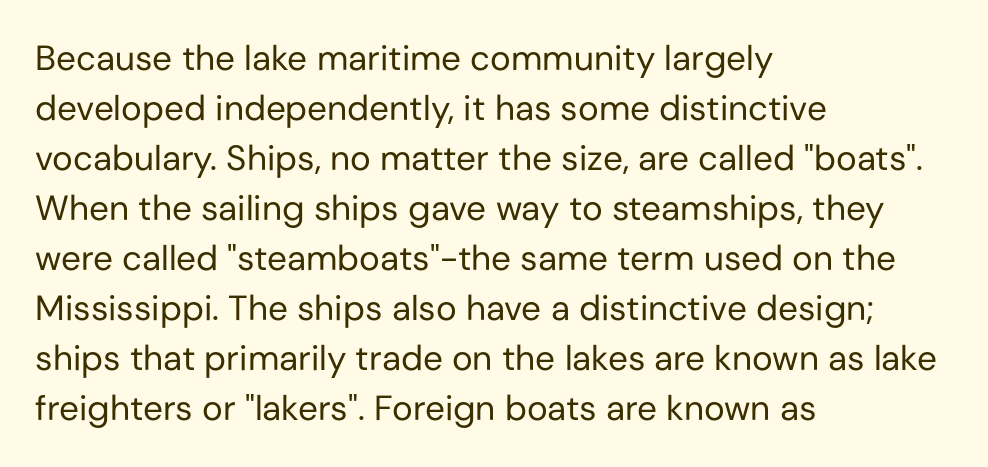
The image shows 35 px regular-weight sans-serif type, upright; set left-aligned, normal line spacing (1.43x), normal letter spacing, not underlined; low stroke contrast and a medium x-height.
